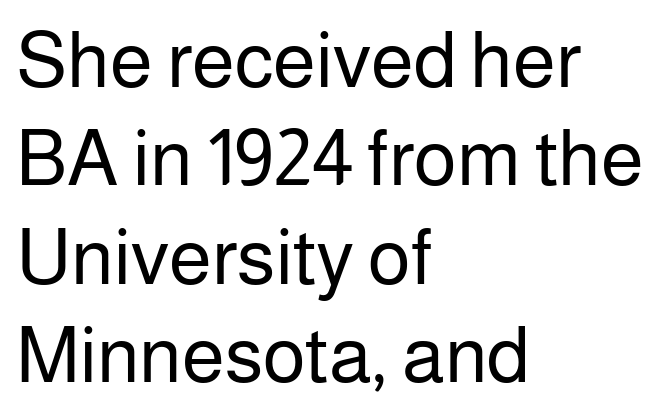
Examine the stroke ends and you'll find no serifs. Spacing verdict: proportional, widths tailored to each character. The specimen reads as upright at a glance. Words appear dense and cohesive because spacing is normal.
